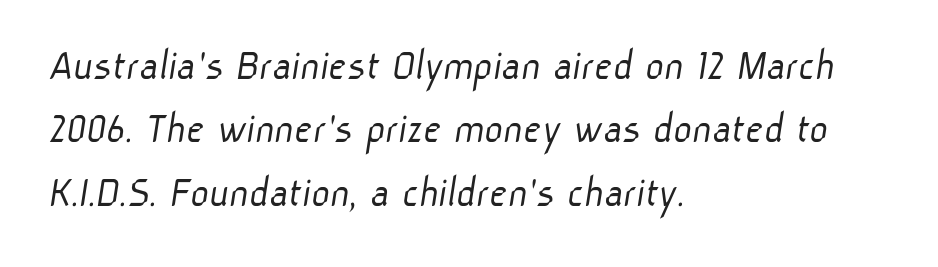
Q: Is the text bold? A: No.
Q: Is the typeface a serif or a sans-serif typeface? A: Sans-serif.
Q: Is the text underlined? A: No.
Q: How is the paragraph aligned? A: Left-aligned.
Q: Is the spacing between letters normal or unusually wide? A: Normal.
Q: Is the spacing between lines tight, normal or loose? A: Normal.
Q: Width (condensed, normal, or wide)? A: Normal.
Q: Stroke contrast? A: Low.
Q: x-height? A: Medium.
Q: Monospaced? A: No.
